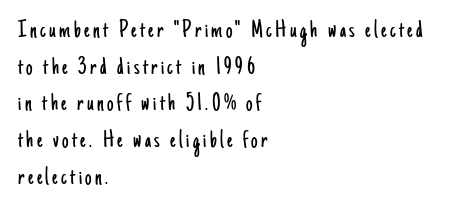
The image shows 26 px text type, upright; set left-aligned, normal line spacing (1.41x), not underlined.
